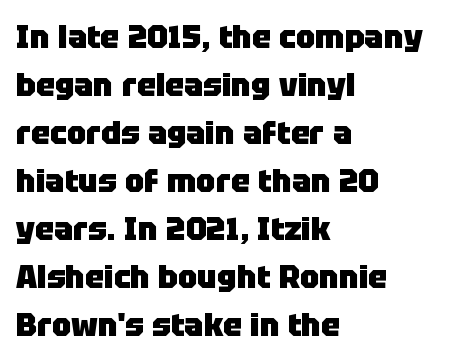
Q: Is the text bold? A: Yes.
Q: Is the text italic (slanted)? A: No, it is upright.
Q: Is the typeface a serif or a sans-serif typeface? A: Sans-serif.
Q: Is the text underlined? A: No.
Q: How is the paragraph aligned? A: Left-aligned.
Q: Is the spacing between letters normal or unusually wide? A: Normal.
Q: Is the spacing between lines tight, normal or loose? A: Normal.
Q: Width (condensed, normal, or wide)? A: Normal.
Q: Stroke contrast? A: Low.
Q: x-height? A: Large.
Q: Monospaced? A: No.
